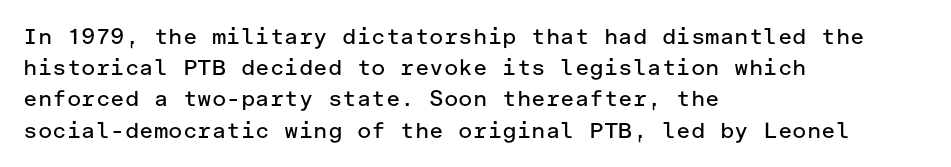
Every row of glyphs begins at an identical x-position on the left. The typesetting does not lean heavy: it is not bold. One glance says typical: line gaps are just what's usual. Underlining? Definitely not there.
